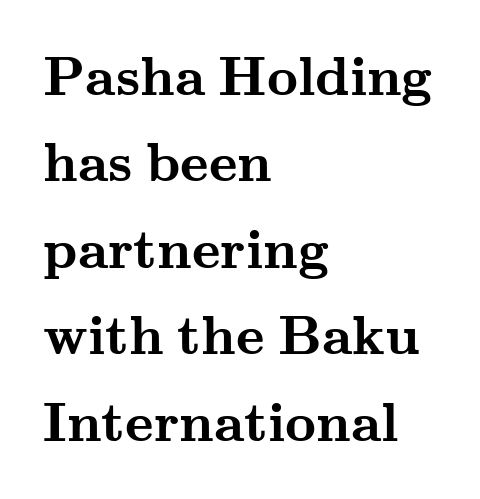
Note the varied advance widths — an 'i' is clearly narrower than an 'm'. Each new line begins a customary step beneath the previous one. This rendering employs a face with finishing strokes, i.e., a serif. The compositor pushed each line to the left boundary. Ordinary non-slanted type is in use.
